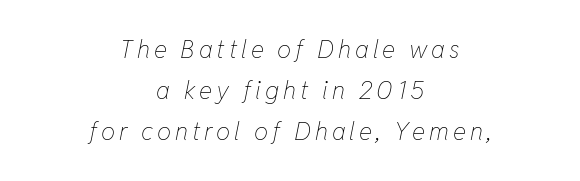
Q: Is the text bold? A: No.
Q: Is the text italic (slanted)? A: Yes, it leans right by about 11 degrees.
Q: Is the text underlined? A: No.
Q: How is the paragraph aligned? A: Centered.
Q: Is the spacing between lines tight, normal or loose? A: Normal.
